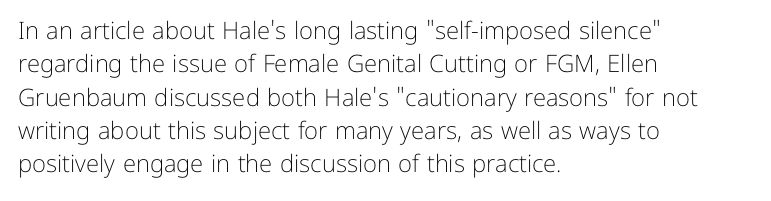
Q: Is the text bold? A: No.
Q: Is the text italic (slanted)? A: No, it is upright.
Q: Is the text underlined? A: No.
Q: How is the paragraph aligned? A: Left-aligned.
Q: Is the spacing between letters normal or unusually wide? A: Normal.
Q: Is the spacing between lines tight, normal or loose? A: Normal.
